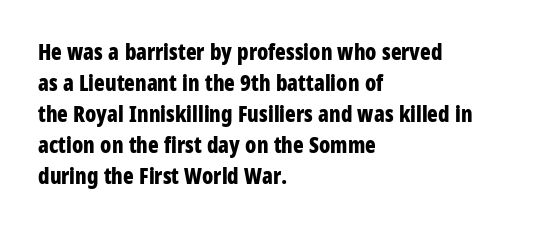
Q: Is the text bold? A: Yes.
Q: Is the text italic (slanted)? A: No, it is upright.
Q: Is the text underlined? A: No.
Q: How is the paragraph aligned? A: Left-aligned.
Q: Is the spacing between letters normal or unusually wide? A: Normal.
Q: Is the spacing between lines tight, normal or loose? A: Normal.
